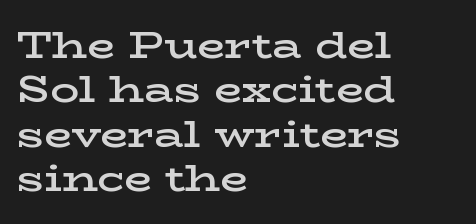
Q: Is the text bold? A: Semi-bold.
Q: Is the text italic (slanted)? A: No, it is upright.
Q: Is the typeface a serif or a sans-serif typeface? A: Serif.
Q: Is the text underlined? A: No.
Q: How is the paragraph aligned? A: Left-aligned.
Q: Is the spacing between letters normal or unusually wide? A: Normal.
Q: Width (condensed, normal, or wide)? A: Wide.
Q: Stroke contrast? A: Low.
Q: x-height? A: Medium.
Q: Monospaced? A: No.
